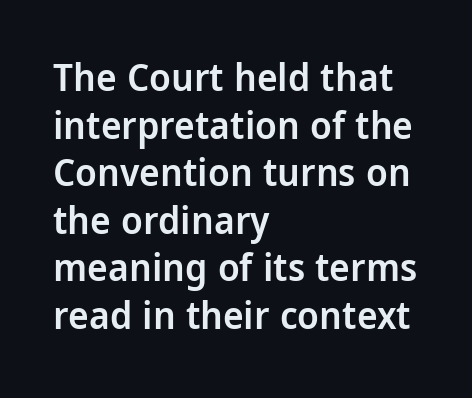
Q: Is the text bold? A: Semi-bold.
Q: Is the text italic (slanted)? A: No, it is upright.
Q: Is the typeface a serif or a sans-serif typeface? A: Sans-serif.
Q: Is the text underlined? A: No.
Q: How is the paragraph aligned? A: Left-aligned.
Q: Is the spacing between letters normal or unusually wide? A: Normal.
Q: Width (condensed, normal, or wide)? A: Condensed.
Q: Stroke contrast? A: Low.
Q: x-height? A: Large.
Q: Monospaced? A: No.
